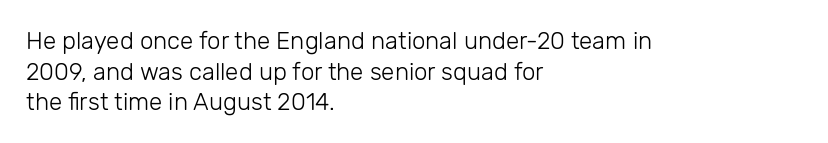
{"italic": "no", "bold": "no", "underline": "no", "align": "left", "line_spacing": "normal", "line_spacing_ratio": 1.28, "letter_spacing": "normal", "letter_spacing_em": 0.0, "glyph_px": 24}
